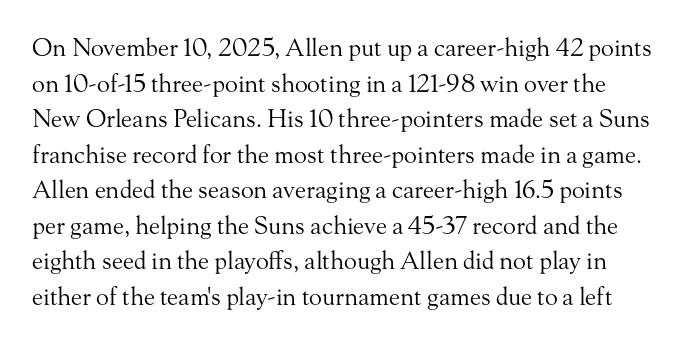
The image shows 24 px text type, upright; set normal line spacing (1.48x), normal letter spacing, not underlined.
